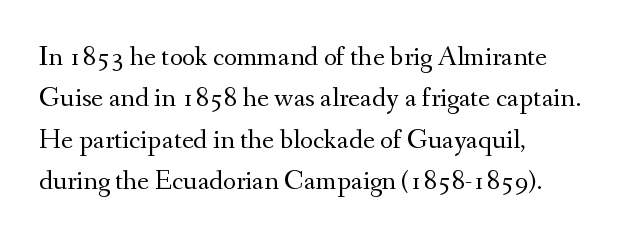
The image shows 28 px regular-weight serif type, upright; set left-aligned, normal line spacing (1.48x), normal letter spacing, not underlined; medium stroke contrast and a small x-height.
